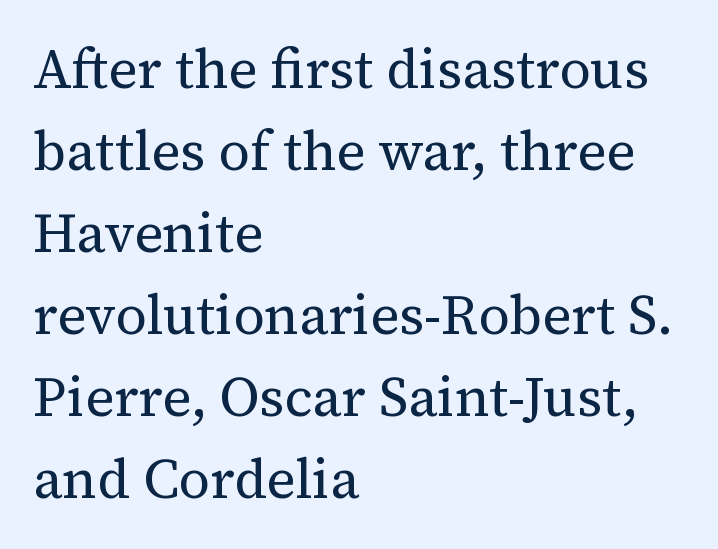
Q: Is the text bold? A: No.
Q: Is the text italic (slanted)? A: No, it is upright.
Q: Is the typeface a serif or a sans-serif typeface? A: Serif.
Q: Is the text underlined? A: No.
Q: How is the paragraph aligned? A: Left-aligned.
Q: Is the spacing between letters normal or unusually wide? A: Normal.
Q: Is the spacing between lines tight, normal or loose? A: Normal.
Q: Width (condensed, normal, or wide)? A: Normal.
Q: Stroke contrast? A: Medium.
Q: x-height? A: Medium.
Q: Monospaced? A: No.
